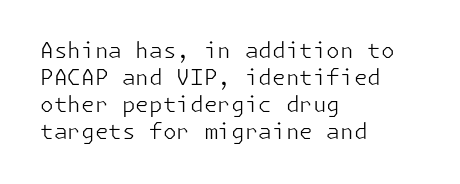
Honestly, the letter spacing is just normal — you wouldn't notice it. A student would call this left alignment; a typographer would say flush left, rag right. The font sits on the lighter half of the weight spectrum, regular included. Just letters on the line, the space beneath them empty.
